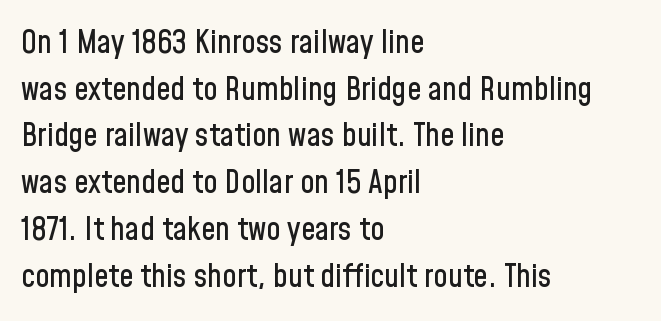
{"serif": "no", "italic": "no", "width": "condensed", "stroke_contrast": "low", "x_height": "medium", "monospaced": "no", "underline": "no", "align": "left", "line_spacing": "normal", "line_spacing_ratio": 1.46, "letter_spacing": "normal", "letter_spacing_em": 0.0, "glyph_px": 32}
